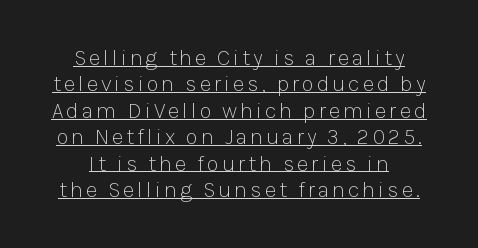
The image shows 22 px text type, upright; set centered, line spacing 1.2x, underlined.
